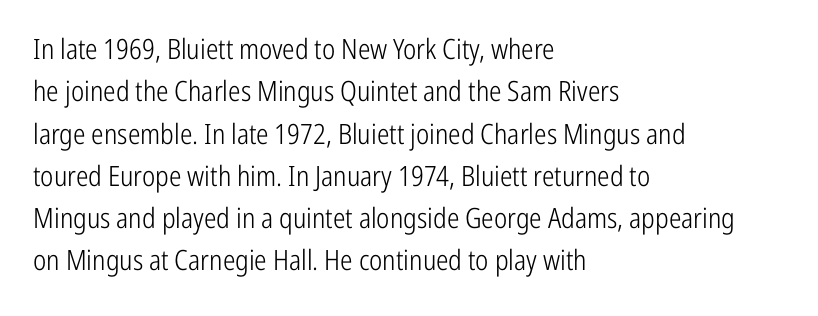
Q: Is the text bold? A: No.
Q: Is the text italic (slanted)? A: No, it is upright.
Q: Is the typeface a serif or a sans-serif typeface? A: Sans-serif.
Q: Is the text underlined? A: No.
Q: How is the paragraph aligned? A: Left-aligned.
Q: Is the spacing between letters normal or unusually wide? A: Normal.
Q: Is the spacing between lines tight, normal or loose? A: Normal.
Q: Width (condensed, normal, or wide)? A: Condensed.
Q: Stroke contrast? A: Low.
Q: x-height? A: Medium.
Q: Monospaced? A: No.
